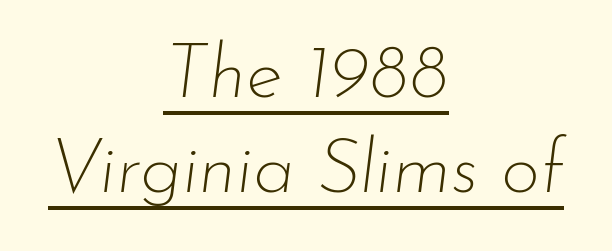
{"italic": "yes", "lean": "right", "slant_degrees": 7, "bold": "no", "weight": "thin", "width": "normal", "stroke_contrast": "low", "x_height": "small", "monospaced": "no", "underline": "yes", "align": "center", "line_spacing": "normal", "line_spacing_ratio": 1.25, "letter_spacing": "normal", "letter_spacing_em": 0.0, "glyph_px": 76}
